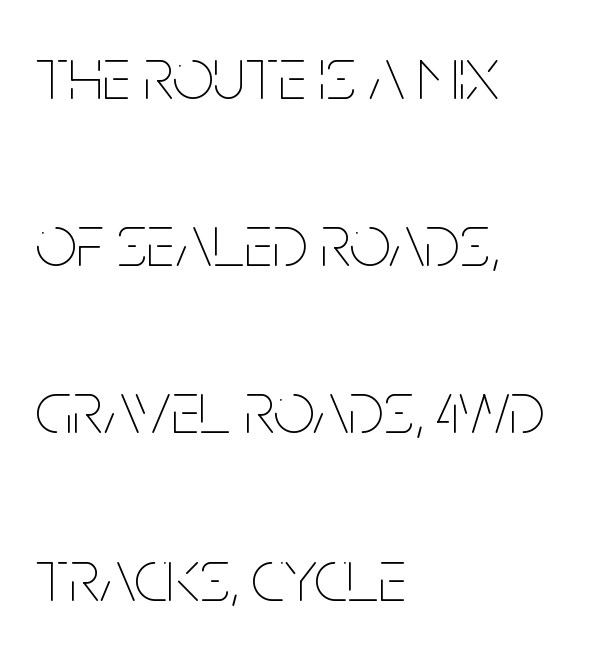
Q: Is the text bold? A: No.
Q: Is the text italic (slanted)? A: No, it is upright.
Q: Is the text underlined? A: No.
Q: How is the paragraph aligned? A: Left-aligned.
Q: Is the spacing between letters normal or unusually wide? A: Normal.
Q: Is the spacing between lines tight, normal or loose? A: Loose.
Q: Width (condensed, normal, or wide)? A: Condensed.
Q: Stroke contrast? A: Low.
Q: x-height? A: Large.
Q: Monospaced? A: No.
